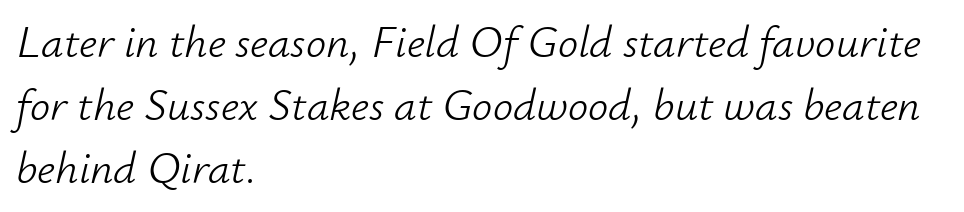
The image shows 45 px light type, italic (leaning right); set left-aligned, normal line spacing (1.4x), normal letter spacing, not underlined; low stroke contrast and a small x-height.
